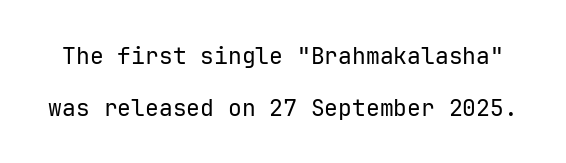
The image shows 23 px text type, upright; set loose line spacing (2.26x), normal letter spacing, not underlined.
